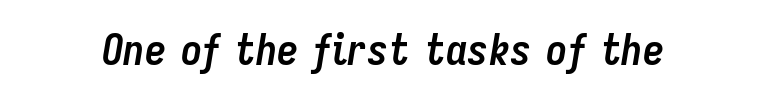
The image shows 43 px semibold, condensed type, italic (leaning right); set normal letter spacing, not underlined; low stroke contrast and a medium x-height.
